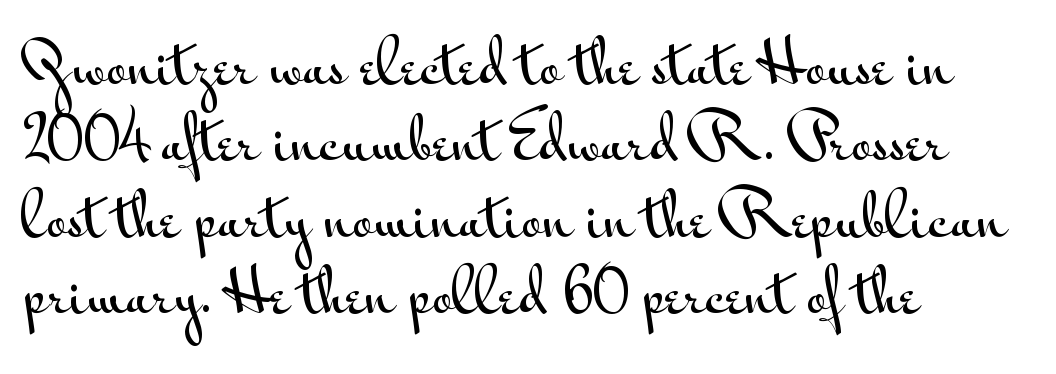
The image shows 57 px wide sans-serif type; set left-aligned, normal line spacing (1.34x), normal letter spacing, not underlined; medium stroke contrast and a small x-height.
